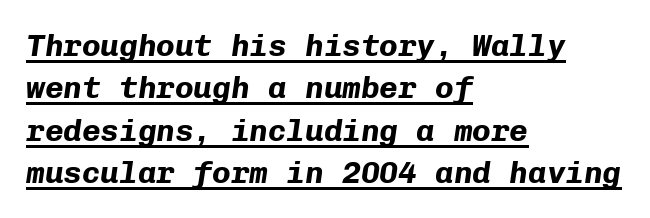
The image shows 31 px bold type, italic (leaning right), monospaced; set left-aligned, normal line spacing (1.37x), normal letter spacing, underlined; low stroke contrast and a medium x-height.
